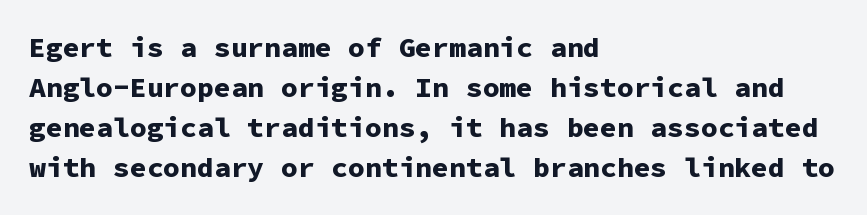
Q: Is the text bold? A: Yes.
Q: Is the text italic (slanted)? A: No, it is upright.
Q: Is the typeface a serif or a sans-serif typeface? A: Sans-serif.
Q: Is the text underlined? A: No.
Q: How is the paragraph aligned? A: Left-aligned.
Q: Is the spacing between letters normal or unusually wide? A: Normal.
Q: Is the spacing between lines tight, normal or loose? A: Normal.
Q: Width (condensed, normal, or wide)? A: Normal.
Q: Stroke contrast? A: Low.
Q: x-height? A: Medium.
Q: Monospaced? A: Yes.
